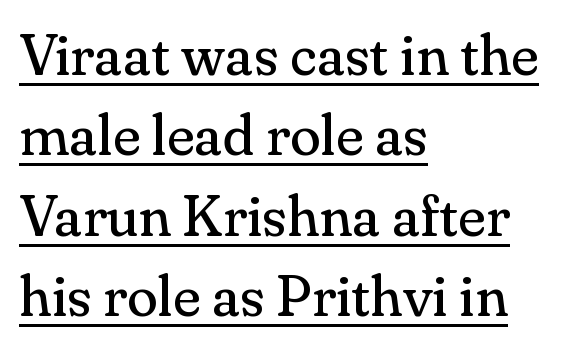
Q: Is the text bold? A: No.
Q: Is the text italic (slanted)? A: No, it is upright.
Q: Is the typeface a serif or a sans-serif typeface? A: Serif.
Q: Is the text underlined? A: Yes.
Q: How is the paragraph aligned? A: Left-aligned.
Q: Is the spacing between letters normal or unusually wide? A: Normal.
Q: Is the spacing between lines tight, normal or loose? A: Normal.
Q: Width (condensed, normal, or wide)? A: Normal.
Q: Stroke contrast? A: Medium.
Q: x-height? A: Small.
Q: Monospaced? A: No.
